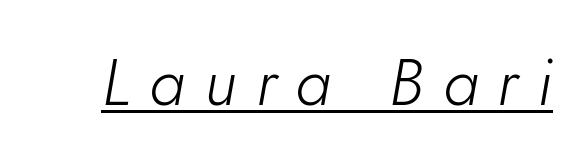
{"italic": "yes", "lean": "right", "slant_degrees": 10, "bold": "no", "weight": "light", "width": "normal", "stroke_contrast": "low", "x_height": "small", "monospaced": "no", "underline": "yes", "letter_spacing": "wide", "letter_spacing_em": 0.29, "glyph_px": 66}
